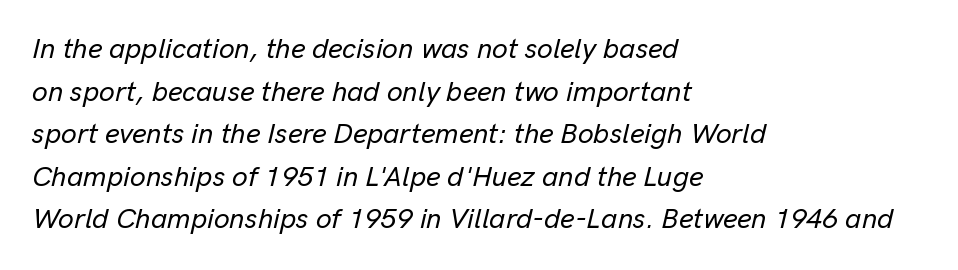
Q: Is the text italic (slanted)? A: Yes, it leans right by about 13 degrees.
Q: Is the text underlined? A: No.
Q: How is the paragraph aligned? A: Left-aligned.
Q: Is the spacing between letters normal or unusually wide? A: Normal.
Q: Is the spacing between lines tight, normal or loose? A: Normal.
Q: Width (condensed, normal, or wide)? A: Normal.
Q: Stroke contrast? A: Low.
Q: x-height? A: Medium.
Q: Monospaced? A: No.
